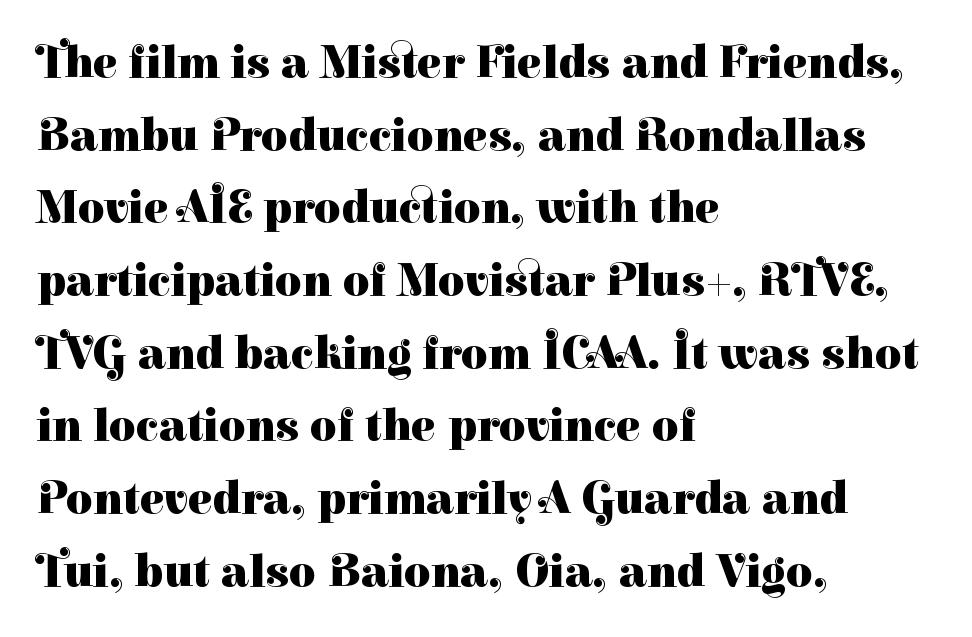
Q: Is the text bold? A: Yes.
Q: Is the text italic (slanted)? A: No, it is upright.
Q: Is the typeface a serif or a sans-serif typeface? A: Serif.
Q: Is the text underlined? A: No.
Q: How is the paragraph aligned? A: Left-aligned.
Q: Is the spacing between letters normal or unusually wide? A: Normal.
Q: Is the spacing between lines tight, normal or loose? A: Normal.
Q: Width (condensed, normal, or wide)? A: Normal.
Q: Stroke contrast? A: High.
Q: x-height? A: Medium.
Q: Monospaced? A: No.
